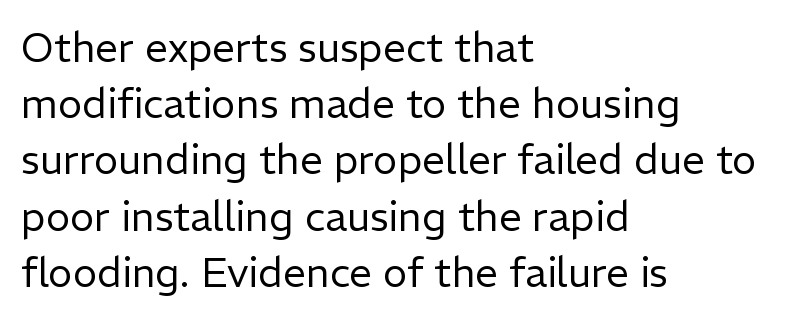
{"serif": "no", "italic": "no", "bold": "no", "weight": "regular", "width": "normal", "stroke_contrast": "low", "x_height": "medium", "monospaced": "no", "underline": "no", "align": "left", "line_spacing": "normal", "line_spacing_ratio": 1.37, "letter_spacing": "normal", "letter_spacing_em": 0.0, "glyph_px": 41}
